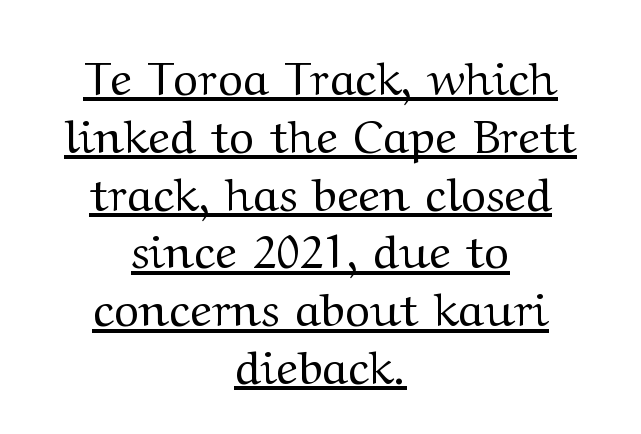
The image shows 47 px regular-weight, wide serif type, upright; set centered, line spacing 1.23x, normal letter spacing, underlined; medium stroke contrast and a medium x-height.
